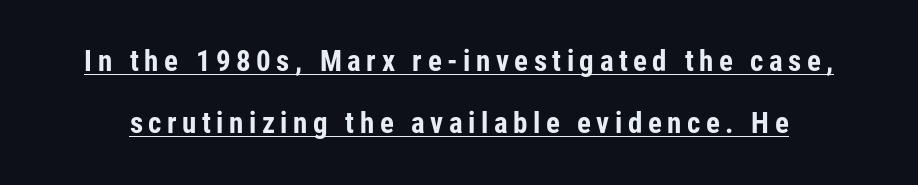
Q: Is the text bold? A: Yes.
Q: Is the text italic (slanted)? A: No, it is upright.
Q: Is the typeface a serif or a sans-serif typeface? A: Sans-serif.
Q: Is the text underlined? A: Yes.
Q: Is the spacing between lines tight, normal or loose? A: Loose.
Q: Width (condensed, normal, or wide)? A: Condensed.
Q: Stroke contrast? A: Low.
Q: x-height? A: Medium.
Q: Monospaced? A: No.
